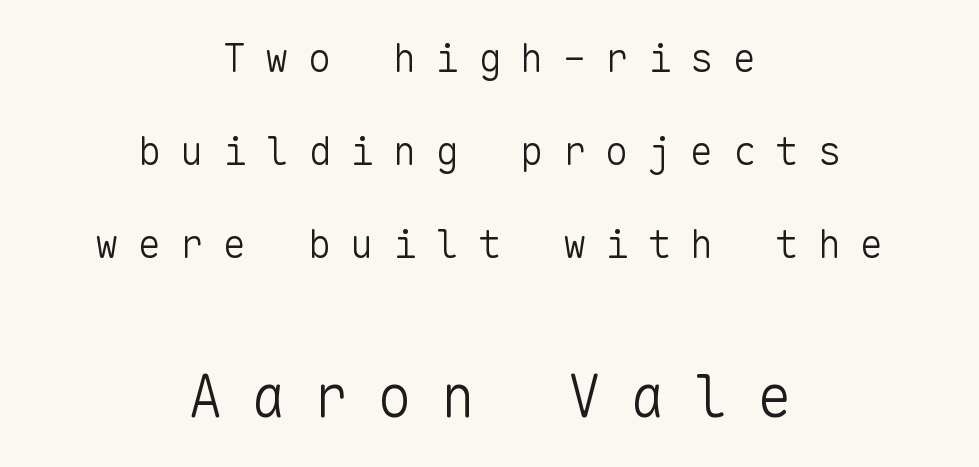
The image shows 58 px light sans-serif type, upright, monospaced; set centered, loose line spacing (2.38x), unusually wide letter spacing (+0.49 em), not underlined; the second (bottom) block is 1.49x larger; low stroke contrast and a medium x-height.
